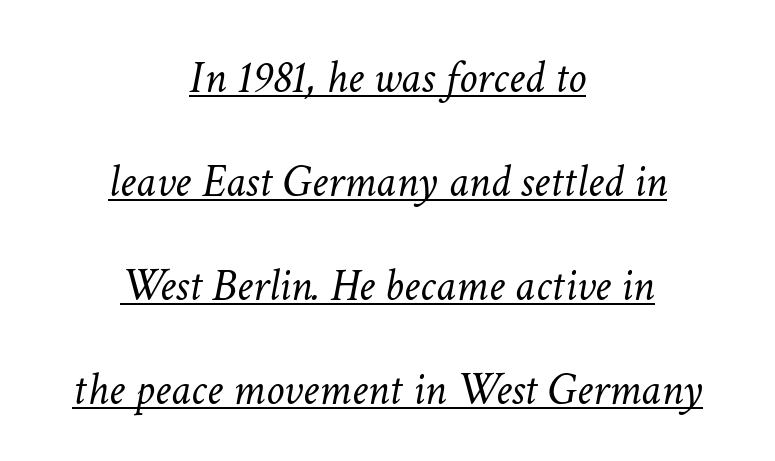
Q: Is the text bold? A: No.
Q: Is the text italic (slanted)? A: Yes, it leans right by about 11 degrees.
Q: Is the text underlined? A: Yes.
Q: How is the paragraph aligned? A: Centered.
Q: Is the spacing between letters normal or unusually wide? A: Normal.
Q: Is the spacing between lines tight, normal or loose? A: Loose.
Q: Width (condensed, normal, or wide)? A: Normal.
Q: Stroke contrast? A: Low.
Q: x-height? A: Medium.
Q: Monospaced? A: No.
